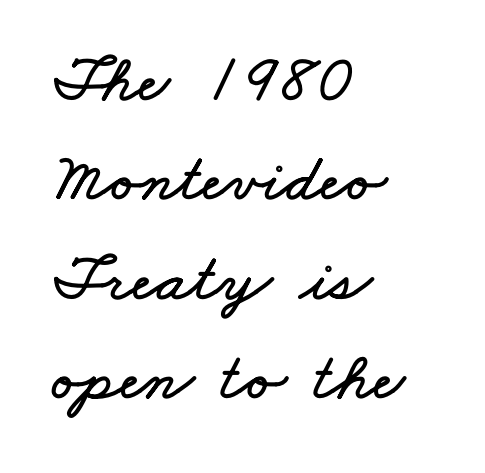
{"width": "wide", "stroke_contrast": "low", "x_height": "small", "monospaced": "no", "underline": "no", "align": "left", "line_spacing": "normal", "line_spacing_ratio": 1.46, "letter_spacing": "normal", "letter_spacing_em": 0.0, "glyph_px": 68}
